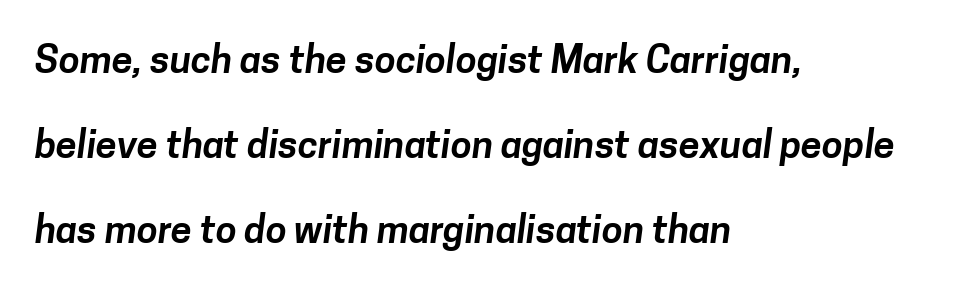
Q: Is the typeface a serif or a sans-serif typeface? A: Sans-serif.
Q: Is the text underlined? A: No.
Q: How is the paragraph aligned? A: Left-aligned.
Q: Is the spacing between letters normal or unusually wide? A: Normal.
Q: Is the spacing between lines tight, normal or loose? A: Loose.
Q: Width (condensed, normal, or wide)? A: Normal.
Q: Stroke contrast? A: Low.
Q: x-height? A: Medium.
Q: Monospaced? A: No.
